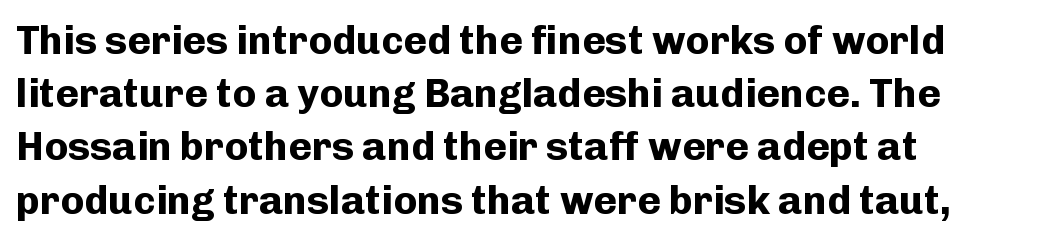
The image shows 40 px bold sans-serif type, upright; set left-aligned, normal line spacing (1.33x), normal letter spacing, not underlined; low stroke contrast and a medium x-height.
